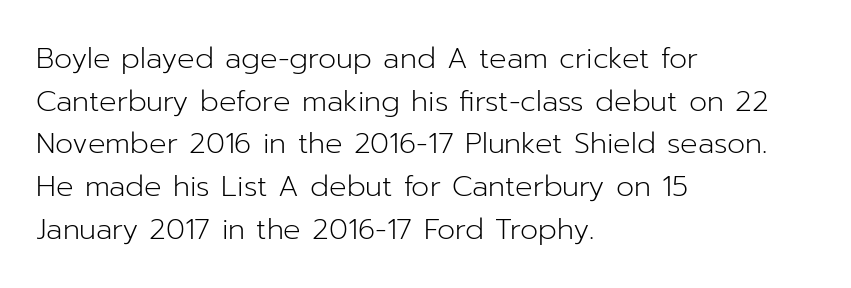
The image shows 29 px light sans-serif type, upright; set left-aligned, normal line spacing (1.47x), normal letter spacing, not underlined; low stroke contrast and a medium x-height.
